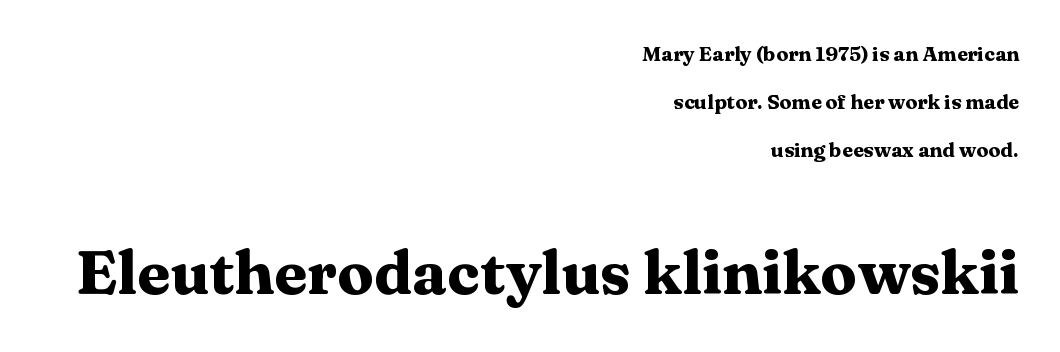
Q: Is the text bold? A: Yes.
Q: Is the text italic (slanted)? A: No, it is upright.
Q: Is the typeface a serif or a sans-serif typeface? A: Serif.
Q: Is the text underlined? A: No.
Q: How is the paragraph aligned? A: Right-aligned.
Q: Is the spacing between letters normal or unusually wide? A: Normal.
Q: Is the spacing between lines tight, normal or loose? A: Loose.
Q: Which block of text is set in a larger size, the first (top) or the second (bottom)? A: The second (bottom) one.
Q: Width (condensed, normal, or wide)? A: Wide.
Q: Stroke contrast? A: Medium.
Q: x-height? A: Medium.
Q: Monospaced? A: No.
